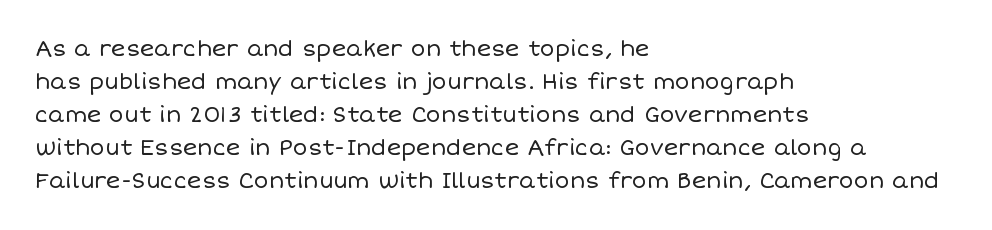
{"italic": "no", "bold": "no", "underline": "no", "align": "left", "line_spacing": "normal", "line_spacing_ratio": 1.5, "letter_spacing": "normal", "letter_spacing_em": 0.0, "glyph_px": 22}
